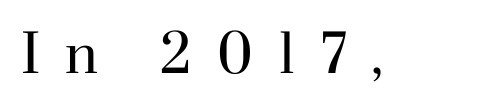
The image shows 52 px regular-weight serif type, upright; set unusually wide letter spacing (+0.48 em), not underlined; high stroke contrast and a small x-height.
